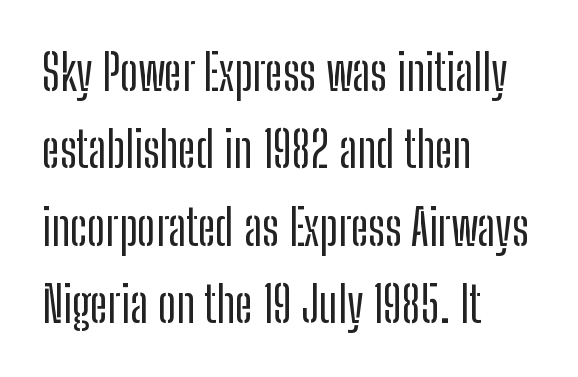
The baseline area is clear. The rendering uses natural spacing where letterforms have individual widths. No feet cap the strokes, marking this as sans-serif type. Characters follow at the spacing the type designer built in. Compared with a centered layout, this one pins lines to the left instead.
